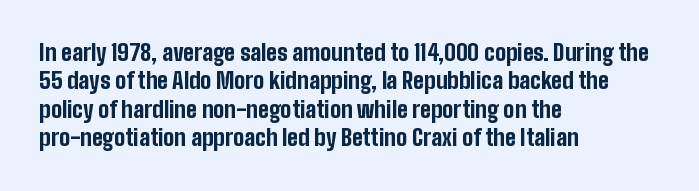
{"italic": "no", "bold": "yes", "underline": "no", "align": "left", "line_spacing": "normal", "line_spacing_ratio": 1.29, "letter_spacing": "normal", "letter_spacing_em": 0.0, "glyph_px": 22}
